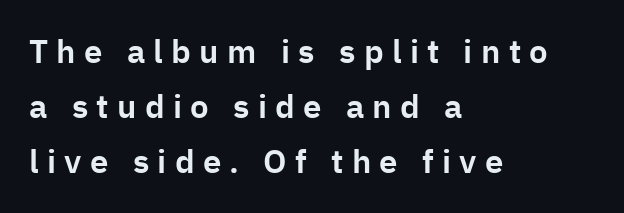
This rendering uses left alignment, leaving the right contour irregular. Letters rest on an invisible, unmarked baseline. Glyph-to-glyph distance is far greater than everyday printed text. Character widths vary here, with narrow letters taking less room than wide ones.
